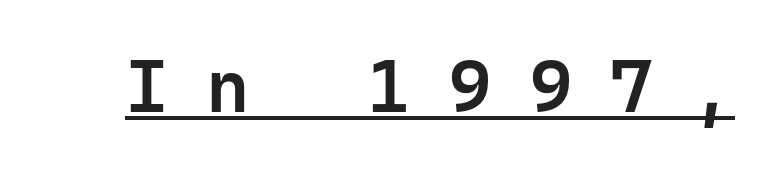
The image shows 75 px semibold sans-serif type, upright, monospaced; set unusually wide letter spacing (+0.49 em), underlined; low stroke contrast and a medium x-height.
